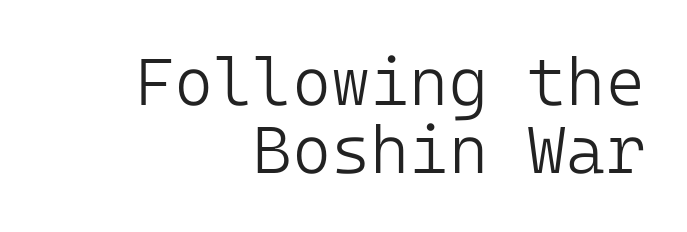
The image shows 67 px light sans-serif type, upright; set right-aligned, tight line spacing (1.02x), normal letter spacing, not underlined; low stroke contrast and a medium x-height.
